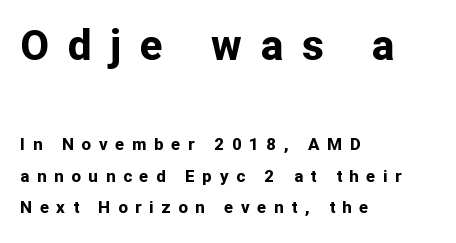
The image shows 42 px bold sans-serif type, upright; set left-aligned, line spacing 1.88x, unusually wide letter spacing (+0.45 em), not underlined; the first (top) block is 2.47x larger; low stroke contrast and a medium x-height.
